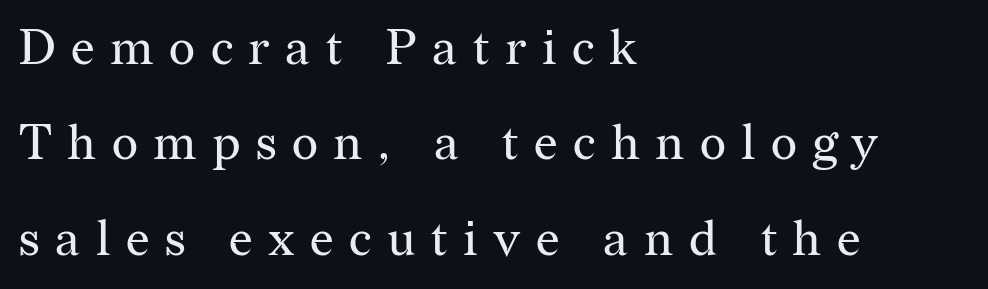
The image shows 50 px regular-weight serif type, upright; set left-aligned, loose line spacing (1.91x), unusually wide letter spacing (+0.31 em), not underlined; medium stroke contrast and a medium x-height.
